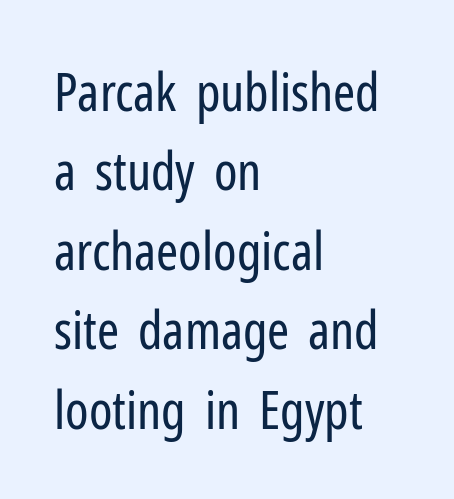
Each stroke keeps to a modest, everyday thickness or less. These lines keep a tight, regular rhythm from letter to letter. A typesetter would call this proportional, since set widths differ per character. Ascenders rise straight up at ninety degrees. This rendering uses left alignment, leaving the right contour irregular.
